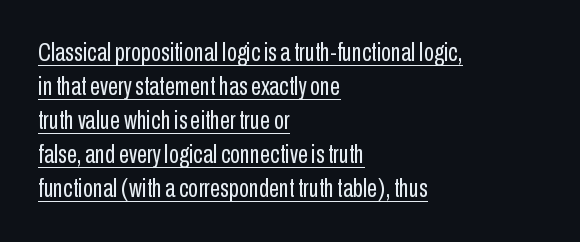
Q: Is the text bold? A: No.
Q: Is the text italic (slanted)? A: No, it is upright.
Q: Is the text underlined? A: Yes.
Q: How is the paragraph aligned? A: Left-aligned.
Q: Is the spacing between letters normal or unusually wide? A: Normal.
Q: Is the spacing between lines tight, normal or loose? A: Normal.
